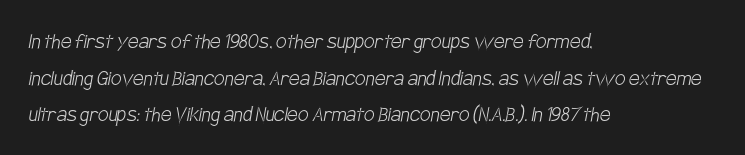
Spacing between characters is what you'd get straight out of the box. Where is the straight margin? On the left. These glyphs show unthickened strokes, regular width or finer. The rendering uses a moderate line-height, typical for paragraphs. The glyphs are unaccompanied by any horizontal stroke below them.
